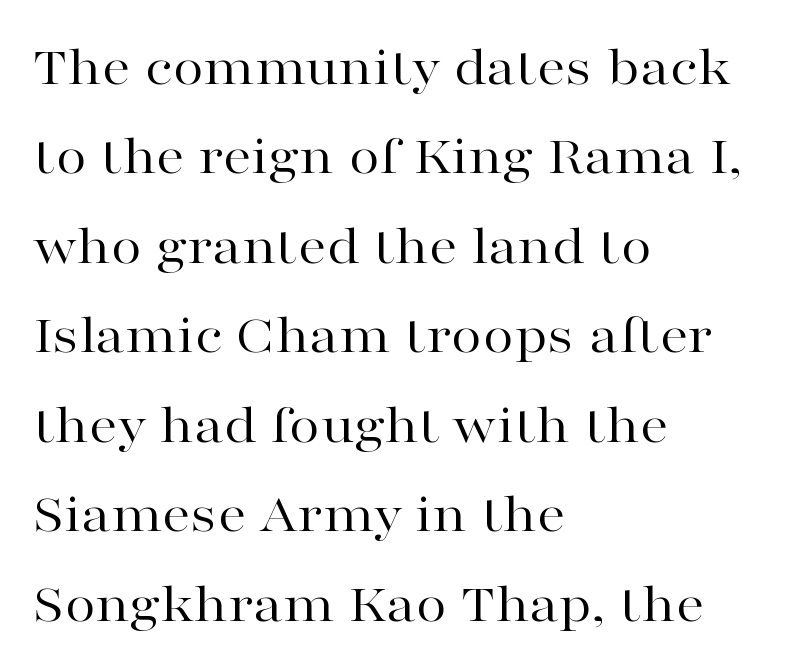
The image shows 57 px regular-weight, wide serif type, upright; set left-aligned, normal line spacing (1.57x), normal letter spacing, not underlined; high stroke contrast and a medium x-height.
